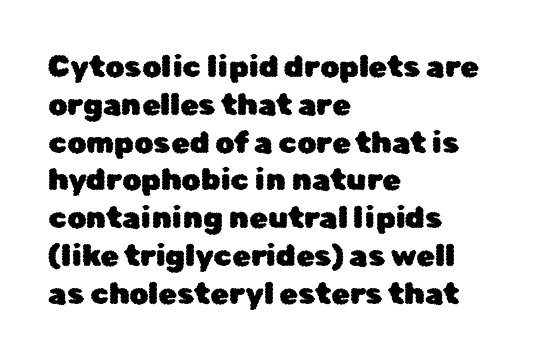
{"serif": "no", "italic": "no", "width": "normal", "stroke_contrast": "low", "x_height": "medium", "monospaced": "no", "underline": "no", "align": "left", "line_spacing": "normal", "line_spacing_ratio": 1.26, "letter_spacing": "normal", "letter_spacing_em": 0.0, "glyph_px": 30}
